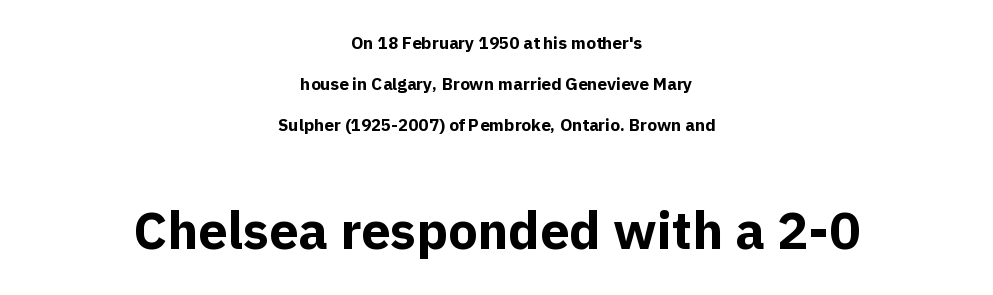
Look at the glyph heights: the lower group is clearly the bigger setting. Classification — sans serif. The characters look thick and weighty, a clear bold. Horizontal alignment here is central, giving a formal, balanced look.
